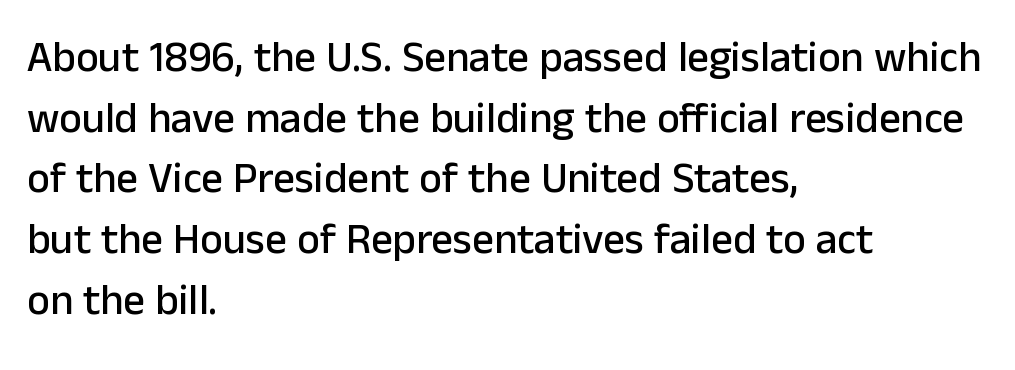
Q: Is the text italic (slanted)? A: No, it is upright.
Q: Is the typeface a serif or a sans-serif typeface? A: Sans-serif.
Q: Is the text underlined? A: No.
Q: How is the paragraph aligned? A: Left-aligned.
Q: Is the spacing between letters normal or unusually wide? A: Normal.
Q: Is the spacing between lines tight, normal or loose? A: Normal.
Q: Width (condensed, normal, or wide)? A: Normal.
Q: Stroke contrast? A: Low.
Q: x-height? A: Medium.
Q: Monospaced? A: No.
